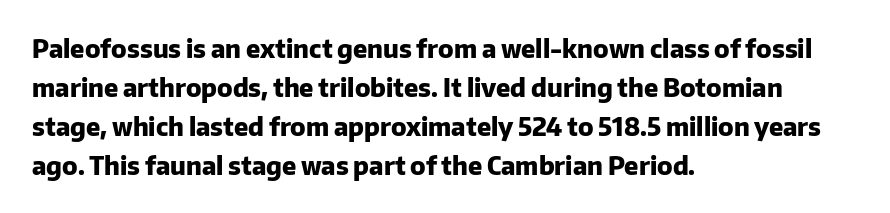
Q: Is the text bold? A: Yes.
Q: Is the text italic (slanted)? A: No, it is upright.
Q: Is the text underlined? A: No.
Q: How is the paragraph aligned? A: Left-aligned.
Q: Is the spacing between letters normal or unusually wide? A: Normal.
Q: Is the spacing between lines tight, normal or loose? A: Normal.
